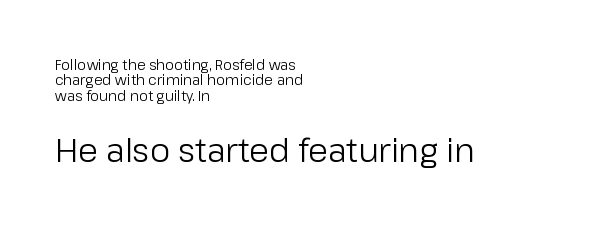
The image shows 32 px regular-weight sans-serif type, upright; set left-aligned, tight line spacing (1.1x), normal letter spacing, not underlined; the second (bottom) block is 2.29x larger; low stroke contrast and a medium x-height.
